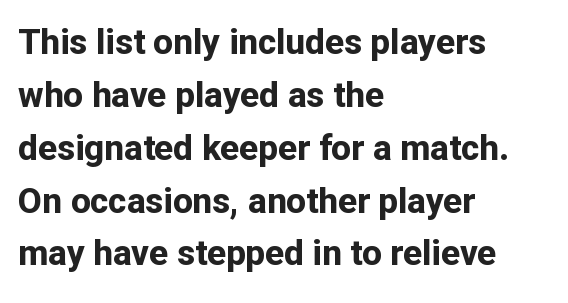
{"serif": "no", "italic": "no", "bold": "yes", "weight": "bold", "width": "normal", "stroke_contrast": "low", "x_height": "medium", "monospaced": "no", "underline": "no", "align": "left", "line_spacing": "normal", "line_spacing_ratio": 1.51, "letter_spacing": "normal", "letter_spacing_em": 0.0, "glyph_px": 35}
